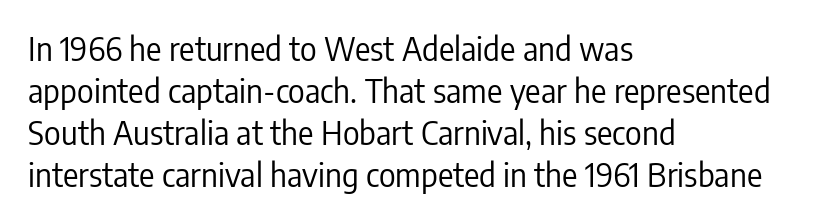
The image shows 32 px regular-weight, condensed sans-serif type, upright; set left-aligned, normal line spacing (1.31x), normal letter spacing, not underlined; low stroke contrast and a medium x-height.
